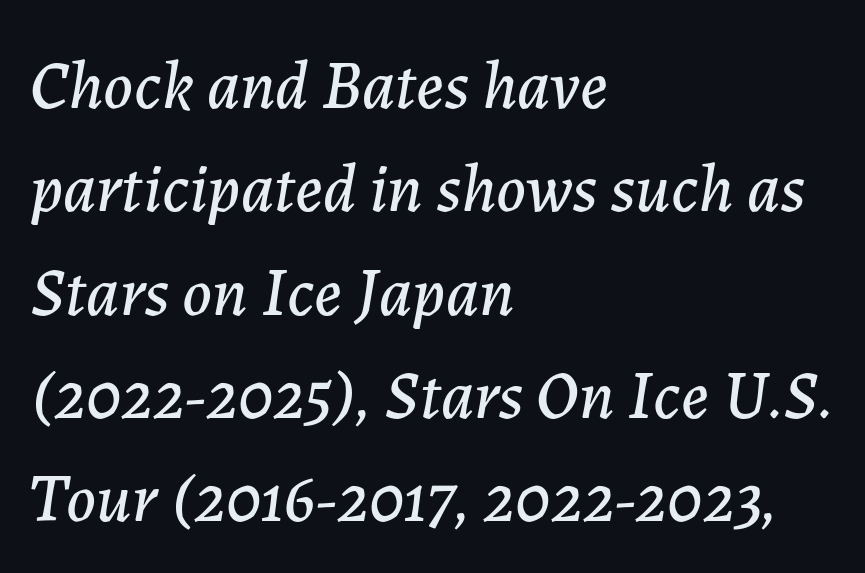
{"italic": "yes", "lean": "right", "slant_degrees": 7, "width": "normal", "stroke_contrast": "low", "x_height": "medium", "monospaced": "no", "underline": "no", "align": "left", "line_spacing": "normal", "line_spacing_ratio": 1.52, "letter_spacing": "normal", "letter_spacing_em": 0.0, "glyph_px": 68}
